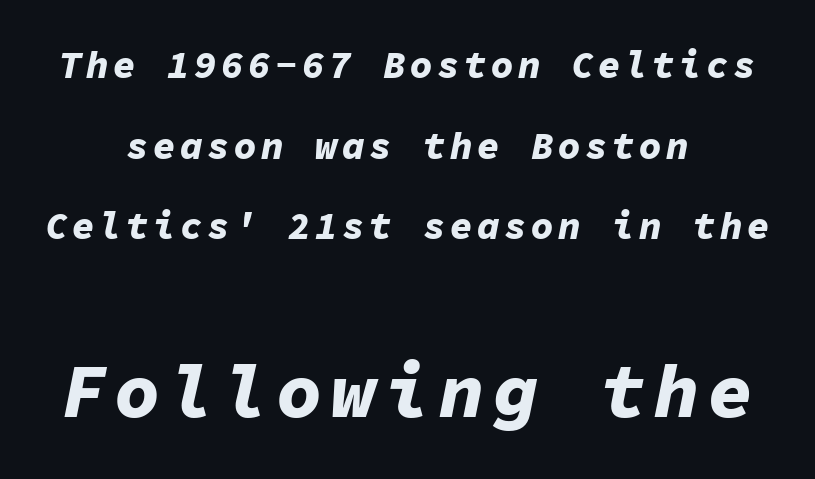
{"italic": "yes", "lean": "right", "slant_degrees": 11, "bold": "yes", "weight": "bold", "width": "normal", "stroke_contrast": "low", "x_height": "medium", "monospaced": "yes", "underline": "no", "align": "center", "line_spacing": "loose", "line_spacing_ratio": 2.12, "larger_block": "second", "size_ratio": 2.0, "glyph_px": 76}
